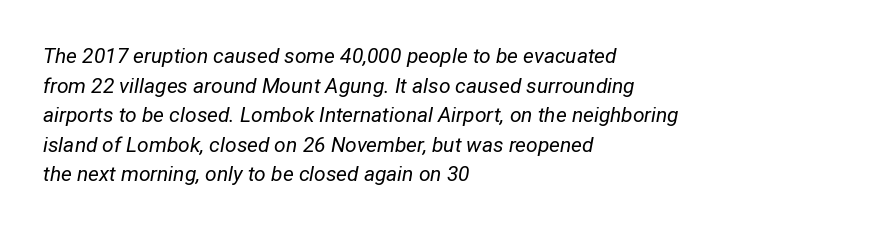
The image shows 21 px text type, italic (leaning right); set left-aligned, normal line spacing (1.41x), normal letter spacing, not underlined.
